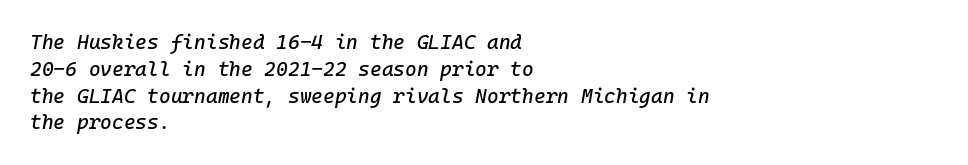
Q: Is the text italic (slanted)? A: Yes, it leans right by about 10 degrees.
Q: Is the text underlined? A: No.
Q: How is the paragraph aligned? A: Left-aligned.
Q: Is the spacing between letters normal or unusually wide? A: Normal.
Q: Is the spacing between lines tight, normal or loose? A: Normal.
